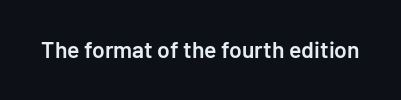
{"italic": "no", "bold": "semi", "underline": "no", "letter_spacing": "normal", "letter_spacing_em": 0.0, "glyph_px": 23}
